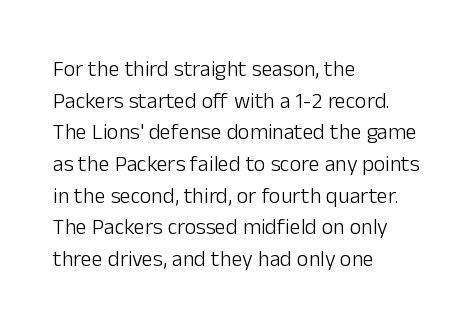
{"italic": "no", "bold": "no", "underline": "no", "align": "left", "line_spacing": "normal", "line_spacing_ratio": 1.44, "letter_spacing": "normal", "letter_spacing_em": 0.0, "glyph_px": 22}
